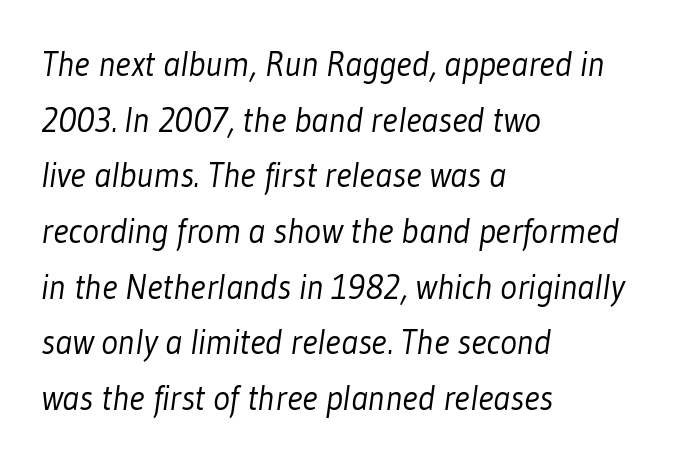
{"serif": "no", "bold": "no", "weight": "light", "width": "condensed", "stroke_contrast": "low", "x_height": "medium", "monospaced": "no", "underline": "no", "align": "left", "line_spacing": "normal", "line_spacing_ratio": 1.59, "letter_spacing": "normal", "letter_spacing_em": 0.0, "glyph_px": 35}
